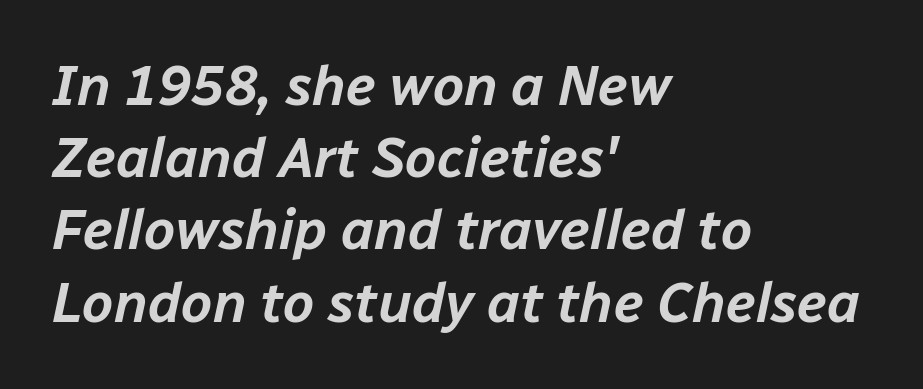
These lines sit exactly where default settings would place them. The ragged edge is on the right, which tells us the setting is flush left. Just letters on the line, the space beneath them empty. There is no visible air inserted between adjacent glyphs.
